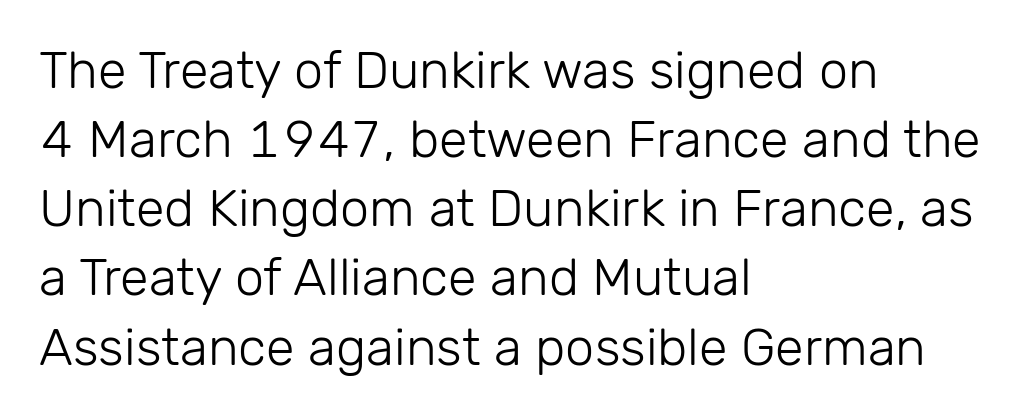
The image shows 52 px light sans-serif type, upright; set left-aligned, normal line spacing (1.33x), normal letter spacing, not underlined; low stroke contrast and a medium x-height.
